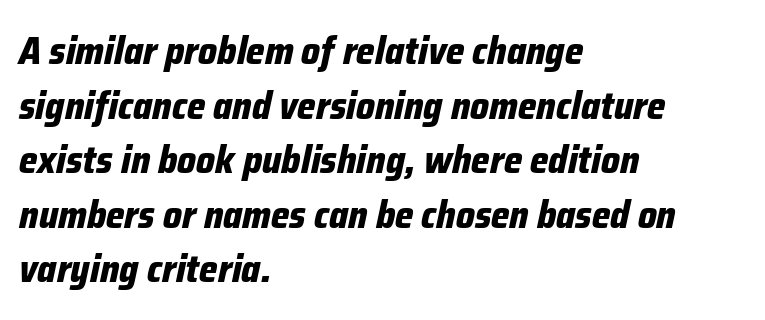
The image shows 39 px bold, condensed type, italic (leaning right); set left-aligned, normal line spacing (1.4x), normal letter spacing, not underlined; low stroke contrast and a medium x-height.
